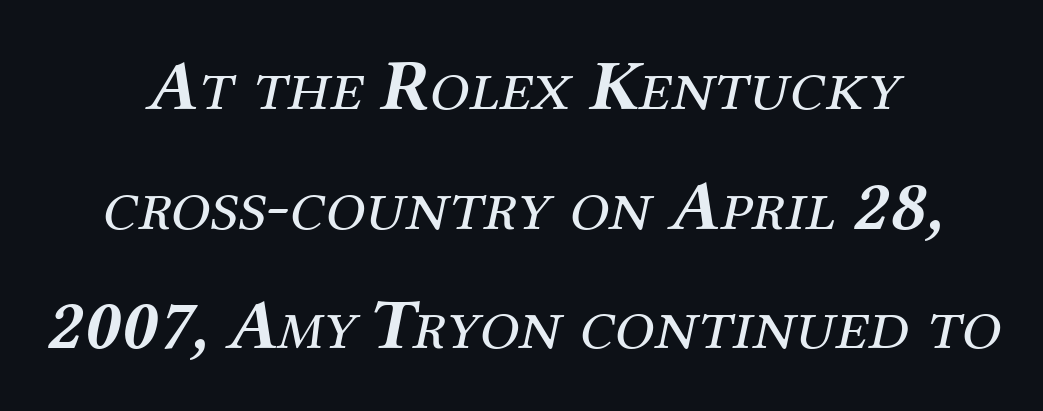
Is the block centered? Yes — each line is placed symmetrically about the middle. The weight tops out at a normal text grade. The lettering tilts uniformly, giving the passage an italic look. What's the leading like? Ordinary, nothing unusual. This is serif lettering, the kind often seen in printed books.
